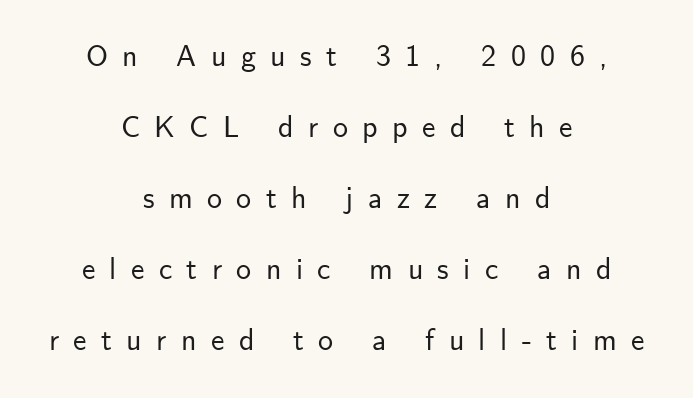
{"serif": "no", "italic": "no", "width": "normal", "stroke_contrast": "low", "x_height": "small", "monospaced": "no", "underline": "no", "align": "center", "line_spacing": "loose", "line_spacing_ratio": 2.37, "letter_spacing": "wide", "letter_spacing_em": 0.48, "glyph_px": 30}
